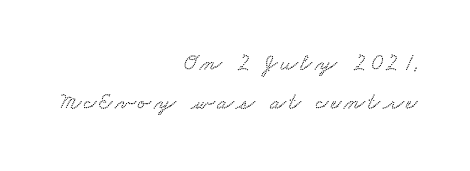
Q: Is the text underlined? A: No.
Q: How is the paragraph aligned? A: Right-aligned.
Q: Is the spacing between lines tight, normal or loose? A: Normal.
